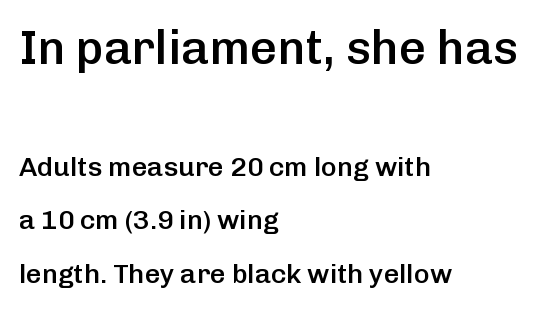
{"serif": "no", "italic": "no", "bold": "semi", "weight": "semibold", "width": "normal", "stroke_contrast": "low", "x_height": "medium", "monospaced": "no", "underline": "no", "align": "left", "line_spacing": "loose", "line_spacing_ratio": 1.98, "letter_spacing": "normal", "letter_spacing_em": 0.0, "larger_block": "first", "size_ratio": 1.74, "glyph_px": 47}
